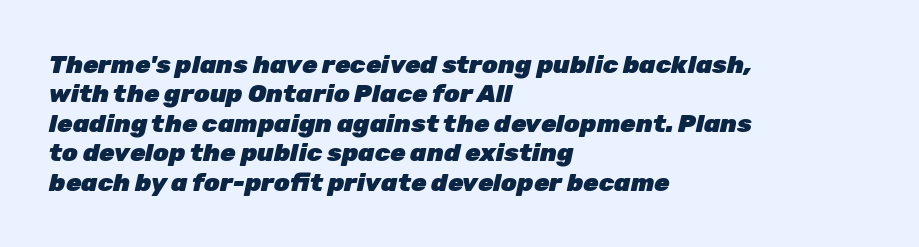
{"italic": "yes", "lean": "right", "slant_degrees": 12, "bold": "yes", "underline": "no", "align": "left", "line_spacing_ratio": 1.18, "letter_spacing": "normal", "letter_spacing_em": 0.0, "glyph_px": 25}
